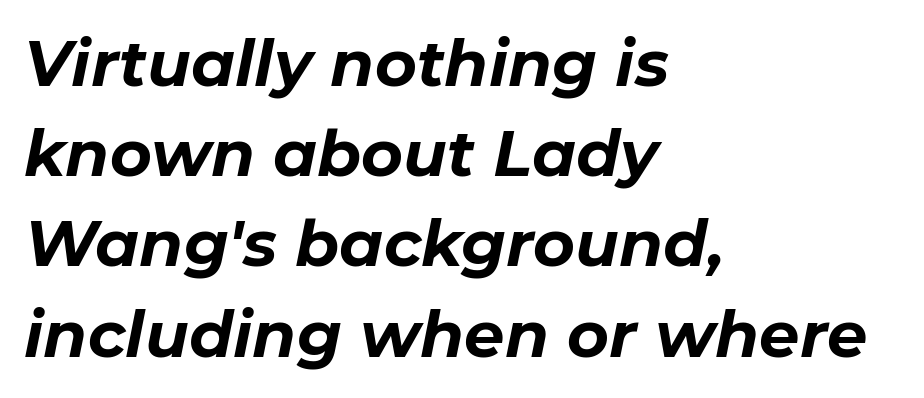
Students, note that the glyphs here touch the page at normal intervals. Varying glyph widths throughout — classic text-font behaviour. This is oblique type, the kind used for emphasis or titles. The rendering uses a bold face; every stroke is thick and dark. This rendering uses left alignment, leaving the right contour irregular.
